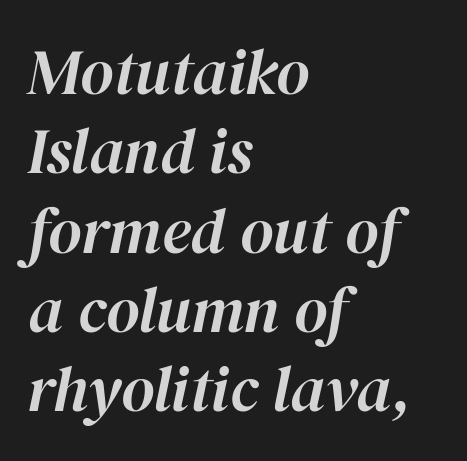
Q: Is the text italic (slanted)? A: Yes, it leans right by about 12 degrees.
Q: Is the text underlined? A: No.
Q: How is the paragraph aligned? A: Left-aligned.
Q: Is the spacing between letters normal or unusually wide? A: Normal.
Q: Width (condensed, normal, or wide)? A: Normal.
Q: Stroke contrast? A: High.
Q: x-height? A: Medium.
Q: Monospaced? A: No.
